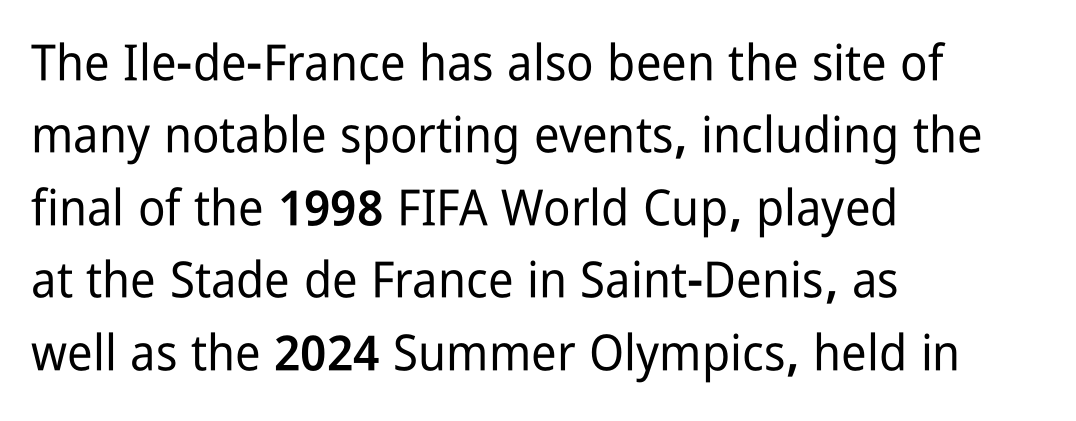
Q: Is the text italic (slanted)? A: No, it is upright.
Q: Is the typeface a serif or a sans-serif typeface? A: Sans-serif.
Q: Is the text underlined? A: No.
Q: How is the paragraph aligned? A: Left-aligned.
Q: Is the spacing between letters normal or unusually wide? A: Normal.
Q: Is the spacing between lines tight, normal or loose? A: Normal.
Q: Width (condensed, normal, or wide)? A: Condensed.
Q: Stroke contrast? A: Low.
Q: x-height? A: Medium.
Q: Monospaced? A: No.
